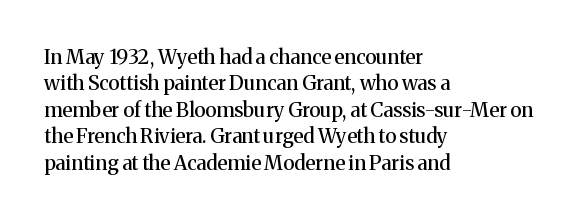
{"italic": "no", "underline": "no", "align": "left", "line_spacing": "normal", "line_spacing_ratio": 1.32, "letter_spacing": "normal", "letter_spacing_em": 0.0, "glyph_px": 20}
